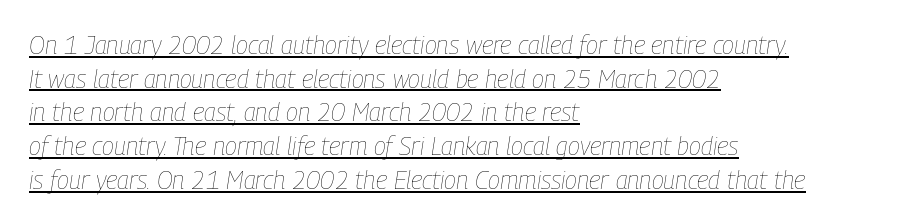
The image shows 25 px text type, italic (leaning right); set left-aligned, normal line spacing (1.35x), normal letter spacing, underlined.
